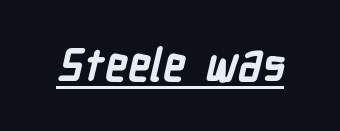
A typesetter would call this proportional, since set widths differ per character. Is the letter spacing exaggerated? No — it looks like the ordinary default. Each line of the rendering has a horizontal stroke beneath the glyphs. Strokes here are thick enough to call this a true bold.
